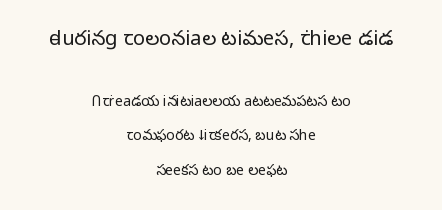
Q: Is the text bold? A: No.
Q: Is the text italic (slanted)? A: No, it is upright.
Q: Is the text underlined? A: No.
Q: How is the paragraph aligned? A: Centered.
Q: Is the spacing between letters normal or unusually wide? A: Normal.
Q: Is the spacing between lines tight, normal or loose? A: Loose.
Q: Which block of text is set in a larger size, the first (top) or the second (bottom)? A: The first (top) one.
